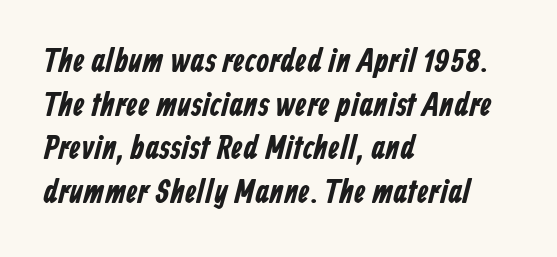
The lines sit at an ordinary, default distance from one another. All the whitespace from short lines collects on the right. You could not count columns in this text — the font is proportionally spaced. These lines are composed in type without serifs.
